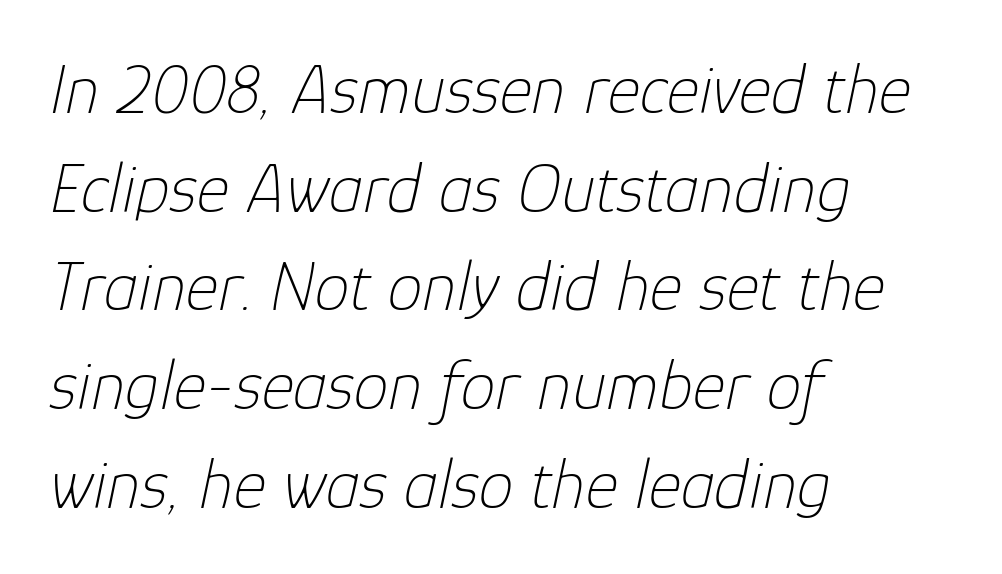
{"italic": "yes", "lean": "right", "slant_degrees": 12, "bold": "no", "weight": "thin", "width": "normal", "stroke_contrast": "low", "x_height": "medium", "monospaced": "no", "underline": "no", "align": "left", "line_spacing": "normal", "line_spacing_ratio": 1.41, "letter_spacing": "normal", "letter_spacing_em": 0.0, "glyph_px": 70}
